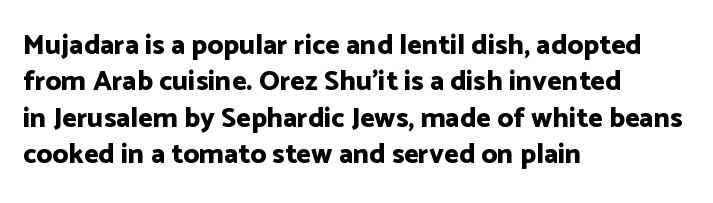
{"serif": "no", "italic": "no", "bold": "yes", "weight": "bold", "width": "normal", "stroke_contrast": "low", "x_height": "medium", "monospaced": "no", "underline": "no", "align": "left", "line_spacing": "normal", "line_spacing_ratio": 1.3, "letter_spacing": "normal", "letter_spacing_em": 0.0, "glyph_px": 28}
